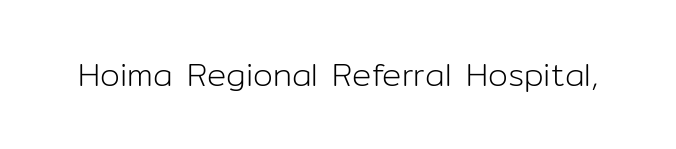
Q: Is the text bold? A: No.
Q: Is the text italic (slanted)? A: No, it is upright.
Q: Is the typeface a serif or a sans-serif typeface? A: Sans-serif.
Q: Is the text underlined? A: No.
Q: Is the spacing between letters normal or unusually wide? A: Normal.
Q: Width (condensed, normal, or wide)? A: Normal.
Q: Stroke contrast? A: Low.
Q: x-height? A: Medium.
Q: Monospaced? A: No.
